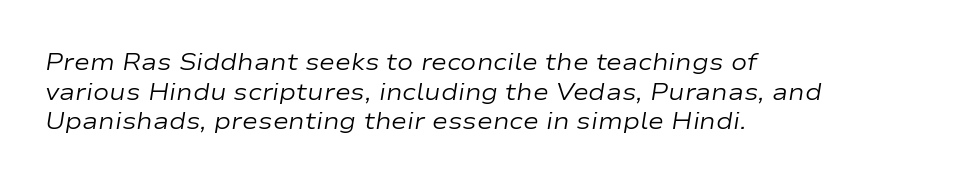
Q: Is the text bold? A: No.
Q: Is the text italic (slanted)? A: Yes, it leans right by about 9 degrees.
Q: Is the text underlined? A: No.
Q: How is the paragraph aligned? A: Left-aligned.
Q: Is the spacing between letters normal or unusually wide? A: Normal.
